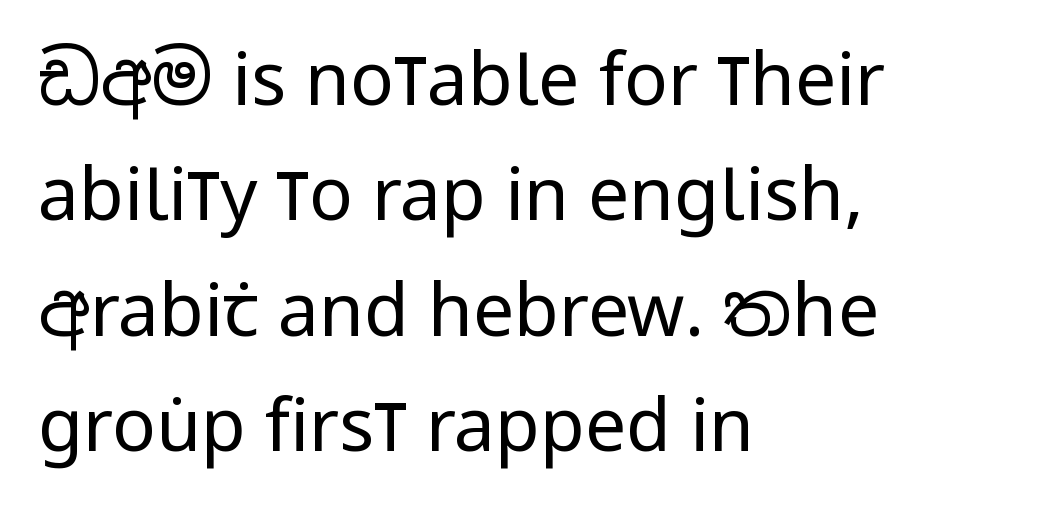
The image shows 73 px regular-weight, condensed sans-serif type, upright; set left-aligned, normal line spacing (1.58x), normal letter spacing, not underlined; low stroke contrast and a large x-height.
